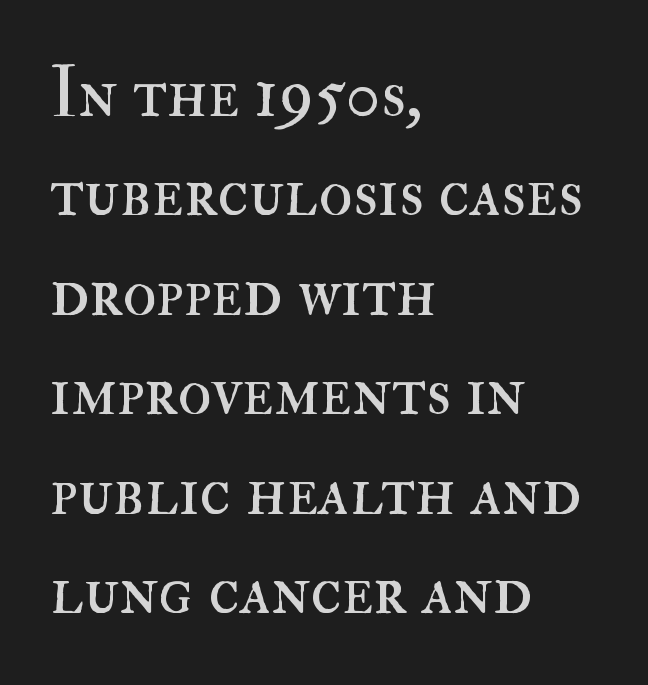
The image shows 70 px regular-weight type, upright; set left-aligned, normal line spacing (1.42x), normal letter spacing, not underlined; high stroke contrast and a small x-height.
